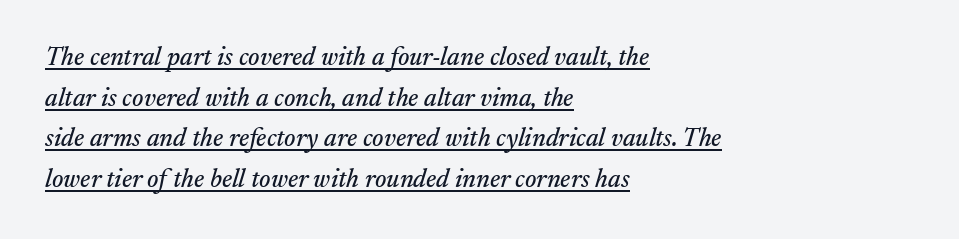
Q: Is the text italic (slanted)? A: Yes, it leans right by about 17 degrees.
Q: Is the text underlined? A: Yes.
Q: How is the paragraph aligned? A: Left-aligned.
Q: Is the spacing between letters normal or unusually wide? A: Normal.
Q: Is the spacing between lines tight, normal or loose? A: Normal.
